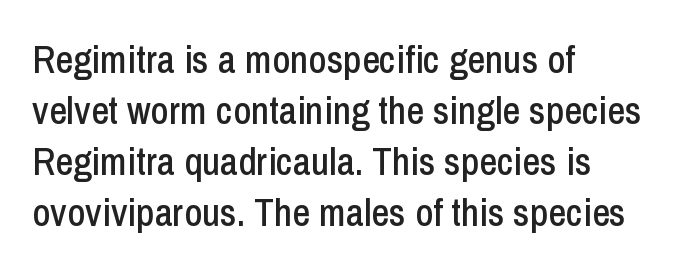
{"serif": "no", "italic": "no", "width": "condensed", "stroke_contrast": "low", "x_height": "medium", "monospaced": "no", "underline": "no", "align": "left", "line_spacing": "normal", "line_spacing_ratio": 1.31, "letter_spacing": "normal", "letter_spacing_em": 0.0, "glyph_px": 39}
